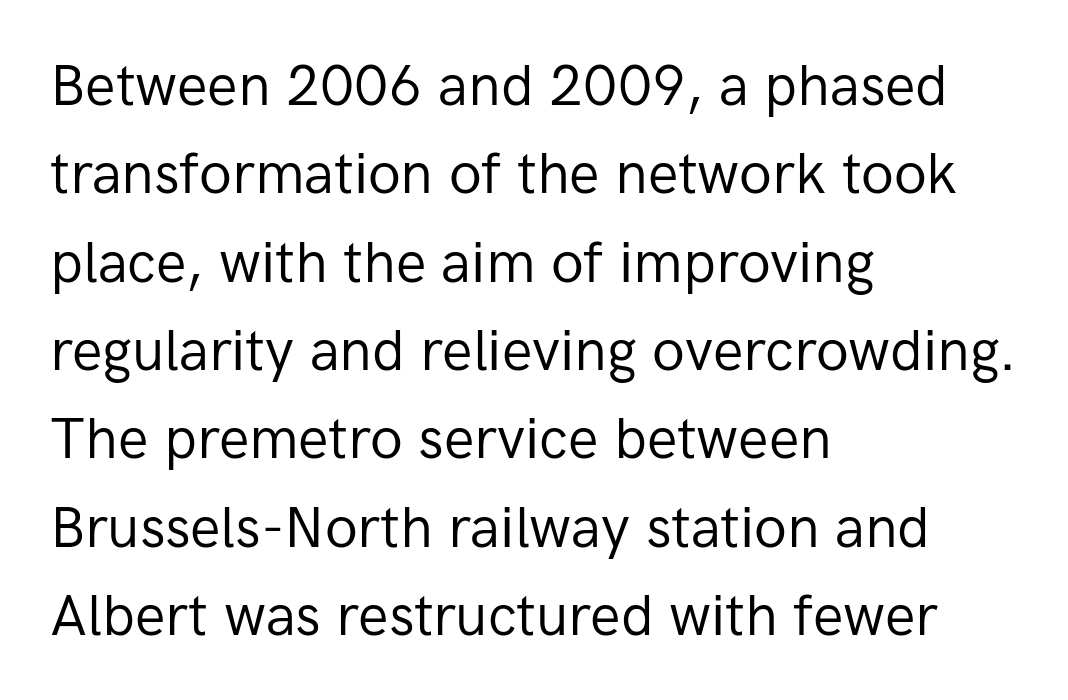
The image shows 57 px regular-weight sans-serif type, upright; set left-aligned, normal line spacing (1.55x), normal letter spacing, not underlined; low stroke contrast and a medium x-height.
